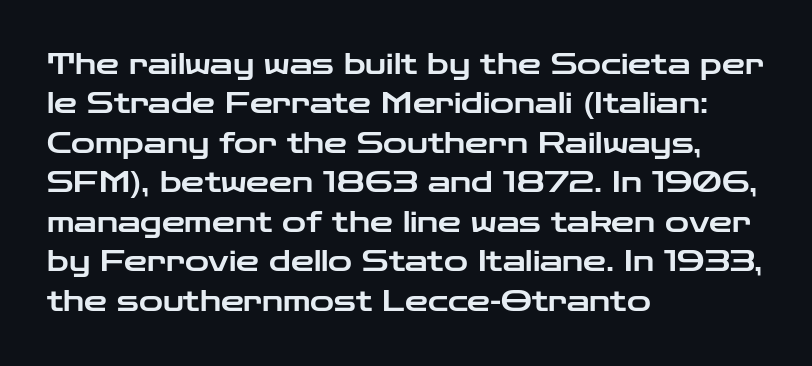
{"serif": "no", "italic": "no", "width": "wide", "stroke_contrast": "low", "x_height": "medium", "monospaced": "no", "underline": "no", "align": "left", "line_spacing": "normal", "line_spacing_ratio": 1.36, "letter_spacing": "normal", "letter_spacing_em": 0.0, "glyph_px": 29}
